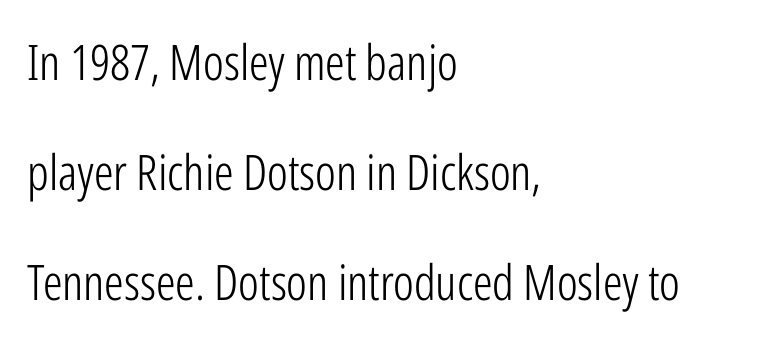
The image shows 49 px light, condensed sans-serif type, upright; set left-aligned, loose line spacing (2.25x), normal letter spacing, not underlined; low stroke contrast and a medium x-height.
